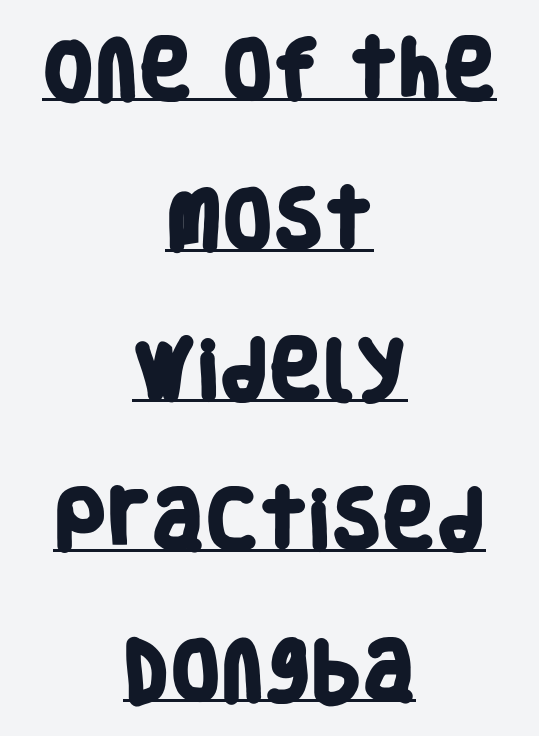
Q: Is the text bold? A: Yes.
Q: Is the typeface a serif or a sans-serif typeface? A: Sans-serif.
Q: Is the text underlined? A: Yes.
Q: How is the paragraph aligned? A: Centered.
Q: Is the spacing between letters normal or unusually wide? A: Normal.
Q: Is the spacing between lines tight, normal or loose? A: Loose.
Q: Width (condensed, normal, or wide)? A: Condensed.
Q: Stroke contrast? A: Low.
Q: x-height? A: Large.
Q: Monospaced? A: No.
